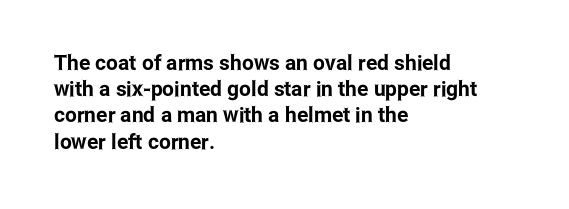
A typesetter would call this leading conventional body-copy spacing. Upright lettering throughout. This rendering uses left alignment, leaving the right contour irregular. The letterforms sit shoulder to shoulder at normal distance. Decoration check: the copy has no underline.
